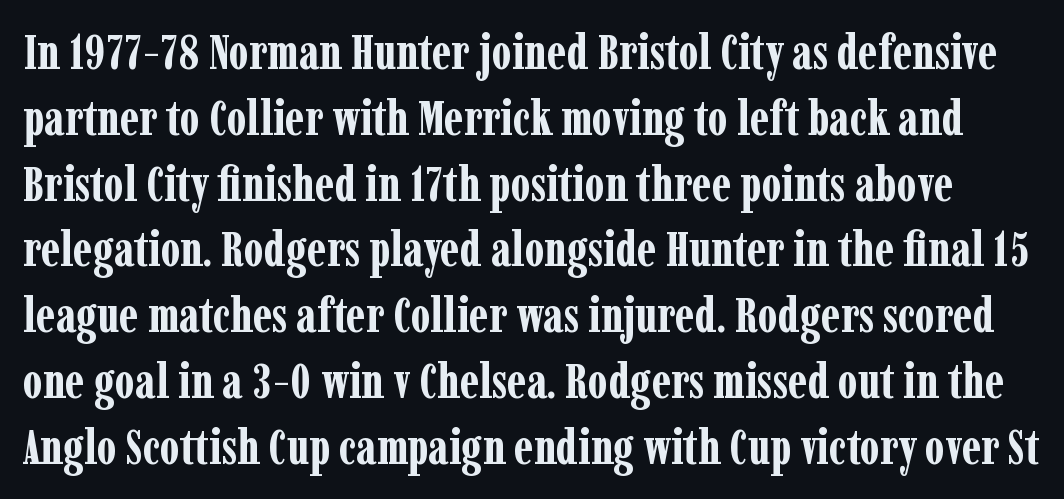
Q: Is the text bold? A: Yes.
Q: Is the text italic (slanted)? A: No, it is upright.
Q: Is the typeface a serif or a sans-serif typeface? A: Serif.
Q: Is the text underlined? A: No.
Q: Is the spacing between letters normal or unusually wide? A: Normal.
Q: Is the spacing between lines tight, normal or loose? A: Normal.
Q: Width (condensed, normal, or wide)? A: Condensed.
Q: Stroke contrast? A: Low.
Q: x-height? A: Medium.
Q: Monospaced? A: No.
